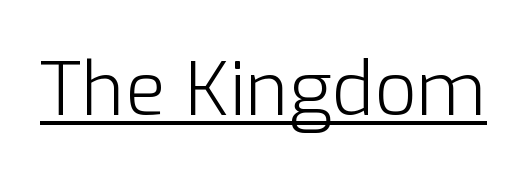
The image shows 74 px light sans-serif type, upright; set normal letter spacing, underlined; low stroke contrast and a medium x-height.
